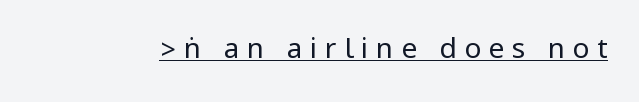
{"serif": "no", "italic": "no", "bold": "no", "weight": "regular", "width": "condensed", "stroke_contrast": "low", "underline": "yes", "letter_spacing": "wide", "letter_spacing_em": 0.27, "glyph_px": 28}
